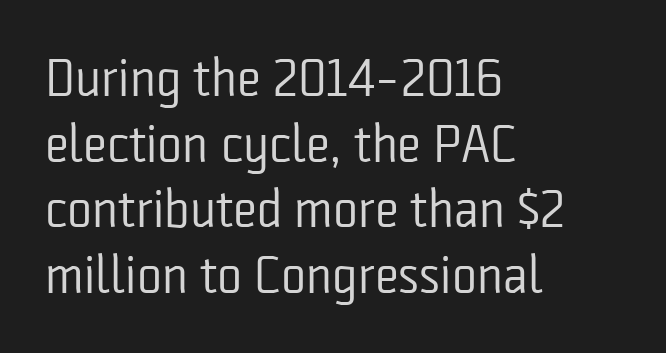
Q: Is the text bold? A: No.
Q: Is the text italic (slanted)? A: No, it is upright.
Q: Is the typeface a serif or a sans-serif typeface? A: Sans-serif.
Q: Is the text underlined? A: No.
Q: How is the paragraph aligned? A: Left-aligned.
Q: Is the spacing between letters normal or unusually wide? A: Normal.
Q: Width (condensed, normal, or wide)? A: Condensed.
Q: Stroke contrast? A: Low.
Q: x-height? A: Medium.
Q: Monospaced? A: No.
